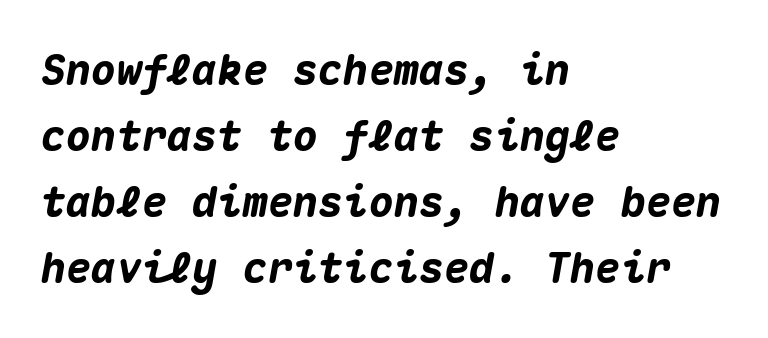
The image shows 42 px heavy type, italic (leaning right), monospaced; set left-aligned, normal line spacing (1.57x), normal letter spacing, not underlined; medium stroke contrast and a medium x-height.
